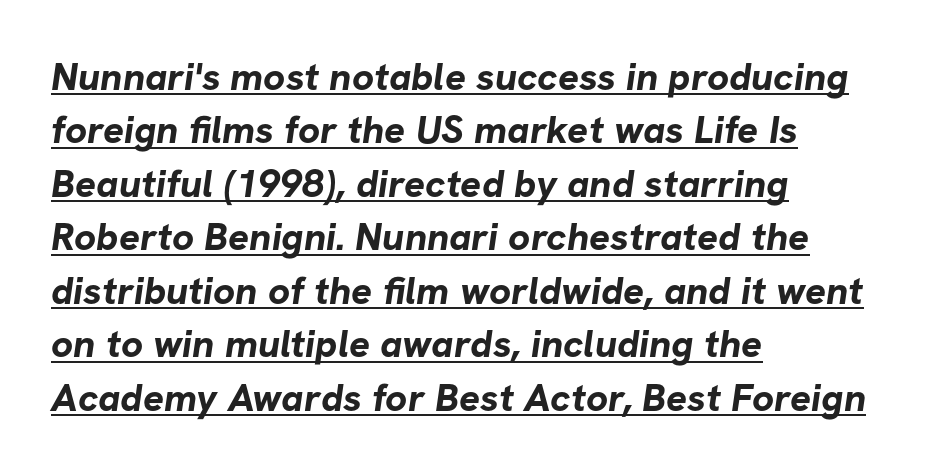
Q: Is the text bold? A: Yes.
Q: Is the typeface a serif or a sans-serif typeface? A: Sans-serif.
Q: Is the text underlined? A: Yes.
Q: How is the paragraph aligned? A: Left-aligned.
Q: Is the spacing between letters normal or unusually wide? A: Normal.
Q: Is the spacing between lines tight, normal or loose? A: Normal.
Q: Width (condensed, normal, or wide)? A: Normal.
Q: Stroke contrast? A: Low.
Q: x-height? A: Medium.
Q: Monospaced? A: No.
